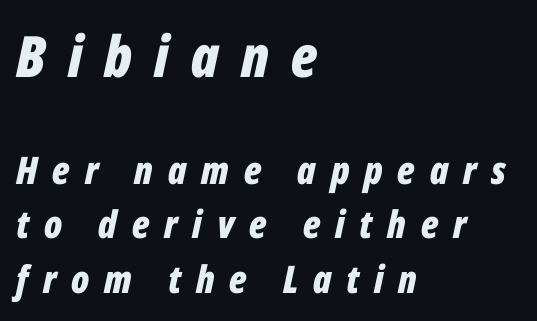
The image shows 57 px bold, condensed type, italic (leaning right); set left-aligned, normal line spacing (1.43x), unusually wide letter spacing (+0.39 em), not underlined; the first (top) block is 1.5x larger; low stroke contrast and a medium x-height.
